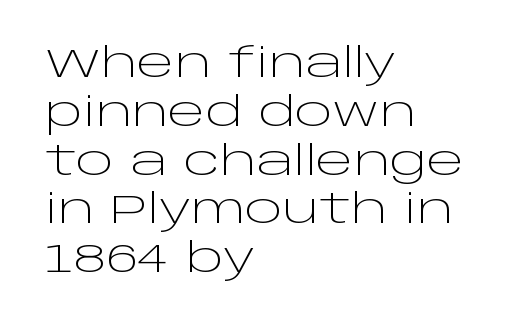
The image shows 40 px light, wide sans-serif type, upright; set left-aligned, line spacing 1.22x, normal letter spacing, not underlined; low stroke contrast and a large x-height.
